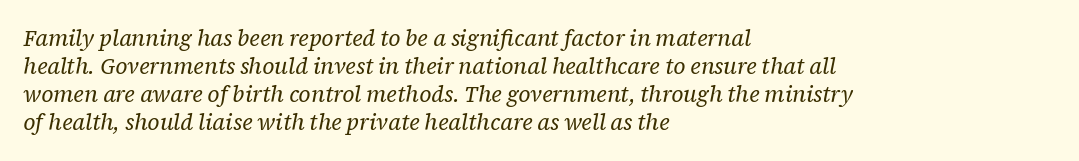
{"italic": "yes", "lean": "right", "slant_degrees": 12, "bold": "no", "underline": "no", "align": "left", "line_spacing": "normal", "line_spacing_ratio": 1.27, "letter_spacing": "normal", "letter_spacing_em": 0.0, "glyph_px": 22}
